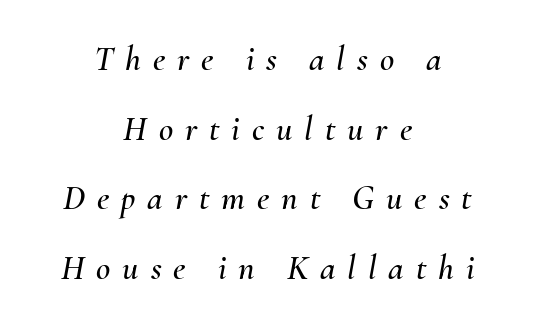
This sample uses expanded letter spacing, leaving extra air between glyphs. Nobody drew a line under any word here. Loosely led — the rows are spread out. Varying glyph widths throughout — classic text-font behaviour. Style check: oblique.
